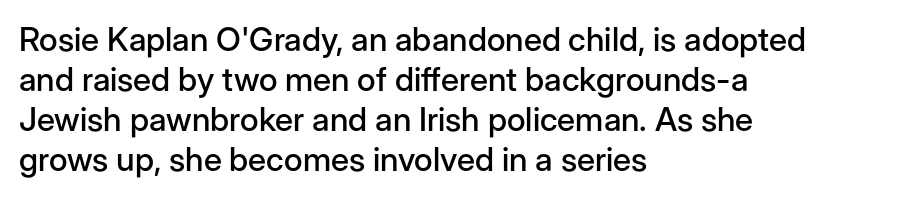
{"serif": "no", "italic": "no", "width": "normal", "stroke_contrast": "low", "x_height": "medium", "monospaced": "no", "underline": "no", "align": "left", "line_spacing_ratio": 1.21, "letter_spacing": "normal", "letter_spacing_em": 0.0, "glyph_px": 33}
